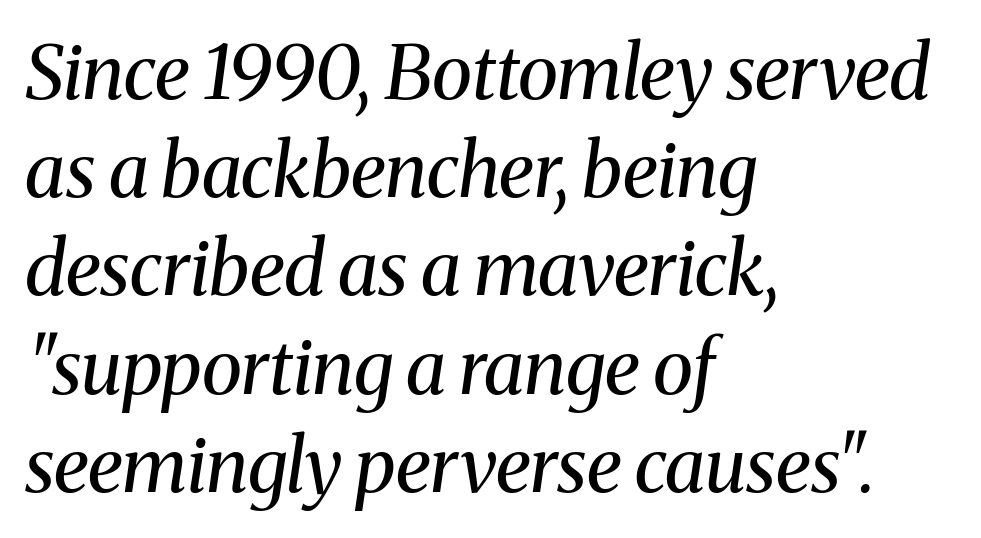
Q: Is the text bold? A: No.
Q: Is the text italic (slanted)? A: Yes, it leans right by about 8 degrees.
Q: Is the typeface a serif or a sans-serif typeface? A: Serif.
Q: Is the text underlined? A: No.
Q: How is the paragraph aligned? A: Left-aligned.
Q: Is the spacing between letters normal or unusually wide? A: Normal.
Q: Is the spacing between lines tight, normal or loose? A: Normal.
Q: Width (condensed, normal, or wide)? A: Normal.
Q: Stroke contrast? A: Medium.
Q: x-height? A: Medium.
Q: Monospaced? A: No.
